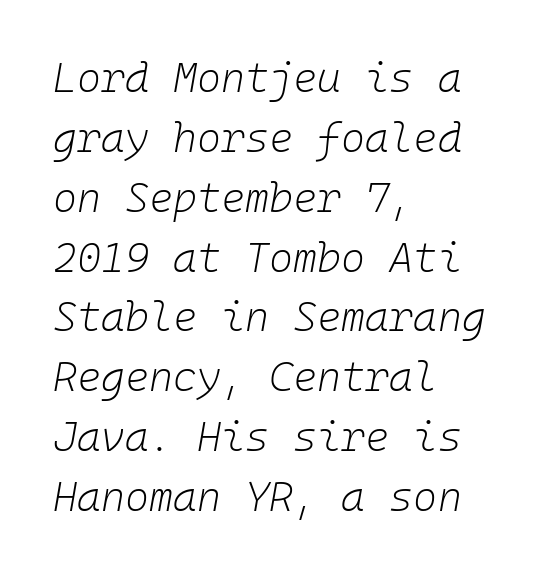
The image shows 41 px light type, italic (leaning right), monospaced; set left-aligned, normal line spacing (1.46x), normal letter spacing, not underlined; low stroke contrast and a medium x-height.
